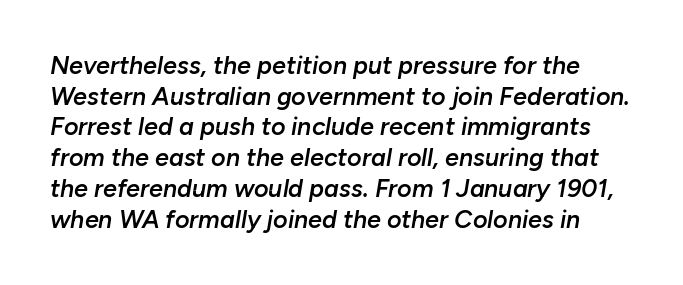
Q: Is the text bold? A: Semi-bold.
Q: Is the text italic (slanted)? A: Yes, it leans right by about 10 degrees.
Q: Is the text underlined? A: No.
Q: Is the spacing between letters normal or unusually wide? A: Normal.
